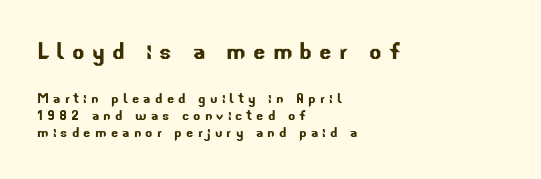
The rendering uses natural spacing where letterforms have individual widths. The space directly below the letters is spotless. If you measured baseline to baseline, you'd find a short distance. The rendering inserts visible extra space after every character. Every row of glyphs begins at an identical x-position on the left.
